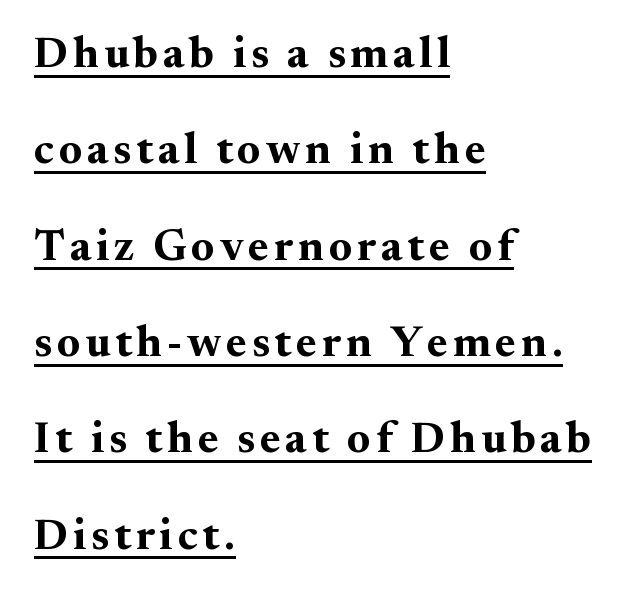
{"serif": "yes", "italic": "no", "bold": "yes", "weight": "bold", "width": "normal", "stroke_contrast": "medium", "x_height": "small", "monospaced": "no", "underline": "yes", "align": "left", "line_spacing": "loose", "line_spacing_ratio": 2.19, "glyph_px": 44}
